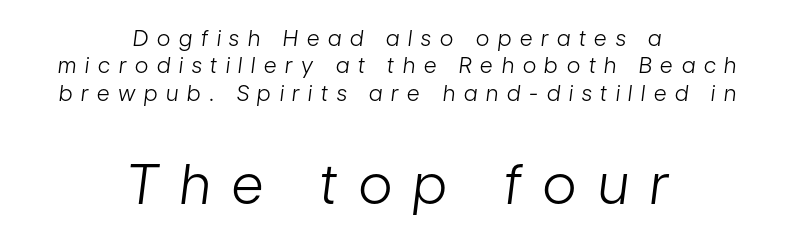
Underline: absent. There is plenty of visible air inserted between adjacent glyphs. Letters have the restrained weight of plain body copy at most. Line starts and ends both wander, symmetrically. Scale increases going downward across the two blocks.
